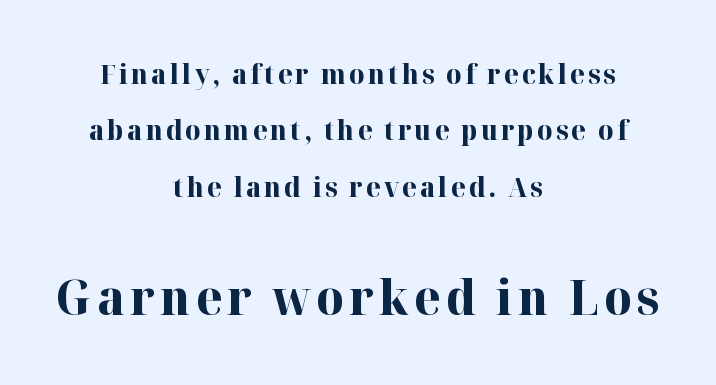
The image shows 48 px bold serif type, upright; set centered, loose line spacing (2.09x), not underlined; the second (bottom) block is 1.78x larger; high stroke contrast and a medium x-height.
